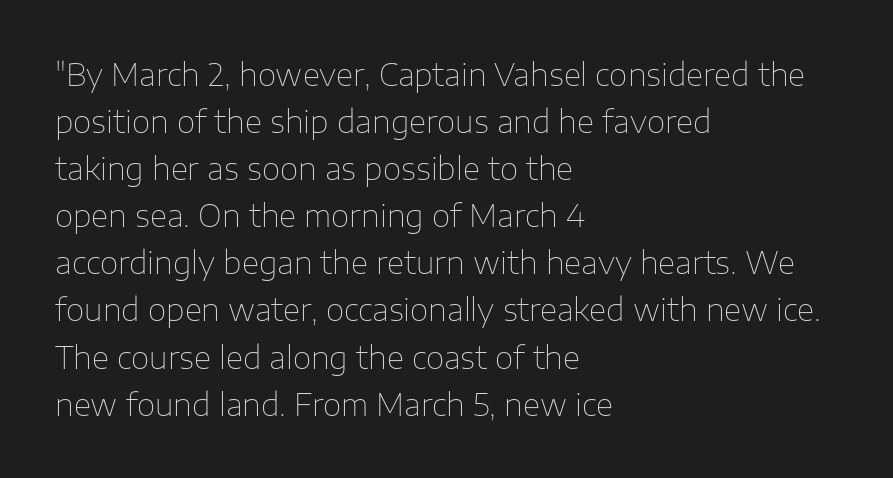
Are there feet on the stems? There aren't — it's a sans. Letters rest on an invisible, unmarked baseline. The typography opts for an upright posture over an oblique one. If you drew a ruler down the left edge, every line would touch it. Weight: in the light-to-regular range.
